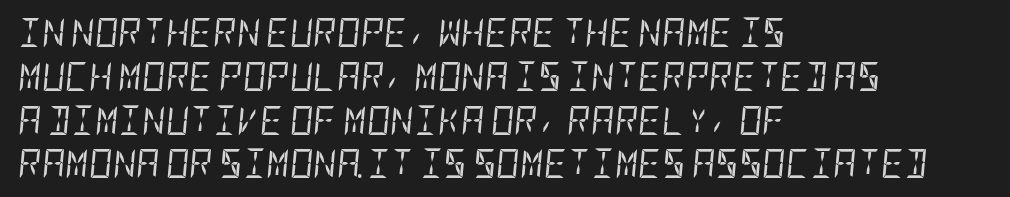
Inter-character spacing is left at the font's built-in metrics. Vertical spacing — default. Summary of weight: not heavy and not bold. A typesetter would mark this as italic.
